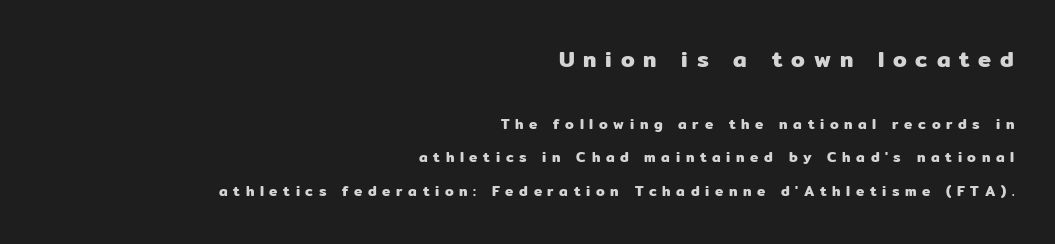
Q: Is the text italic (slanted)? A: No, it is upright.
Q: Is the text underlined? A: No.
Q: How is the paragraph aligned? A: Right-aligned.
Q: Is the spacing between letters normal or unusually wide? A: Unusually wide.
Q: Is the spacing between lines tight, normal or loose? A: Loose.
Q: Which block of text is set in a larger size, the first (top) or the second (bottom)? A: The first (top) one.
